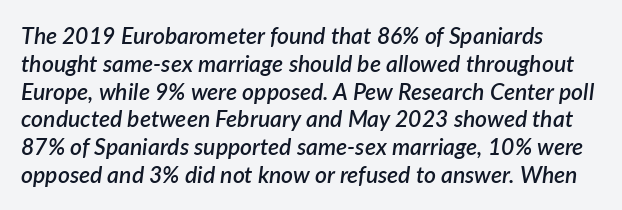
The image shows 23 px text type, italic (leaning right); set line spacing 1.21x, normal letter spacing, not underlined.
